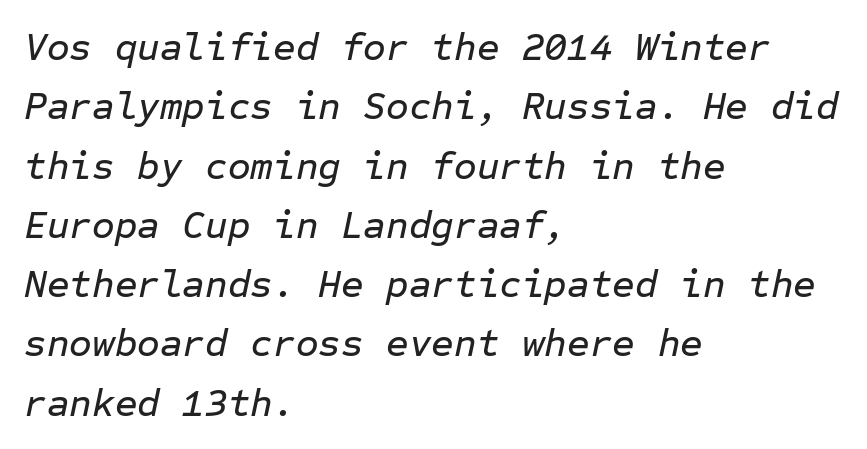
Which margin do the lines hug? The left one — the right edge is uneven. Fixed-width glyphs throughout — classic coding-font behaviour. Nothing unusual about the tracking: characters are spaced as the font intends. Just letters on the line, the space beneath them empty. A normal amount of white space separates one row of letters from the next.
